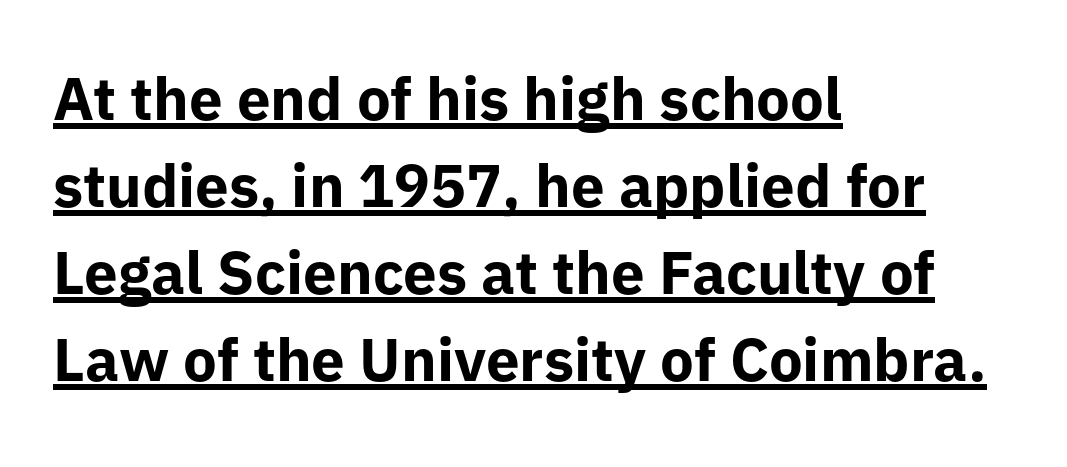
Q: Is the text bold? A: Yes.
Q: Is the text italic (slanted)? A: No, it is upright.
Q: Is the typeface a serif or a sans-serif typeface? A: Sans-serif.
Q: Is the text underlined? A: Yes.
Q: How is the paragraph aligned? A: Left-aligned.
Q: Is the spacing between letters normal or unusually wide? A: Normal.
Q: Is the spacing between lines tight, normal or loose? A: Normal.
Q: Width (condensed, normal, or wide)? A: Normal.
Q: Stroke contrast? A: Low.
Q: x-height? A: Medium.
Q: Monospaced? A: No.
